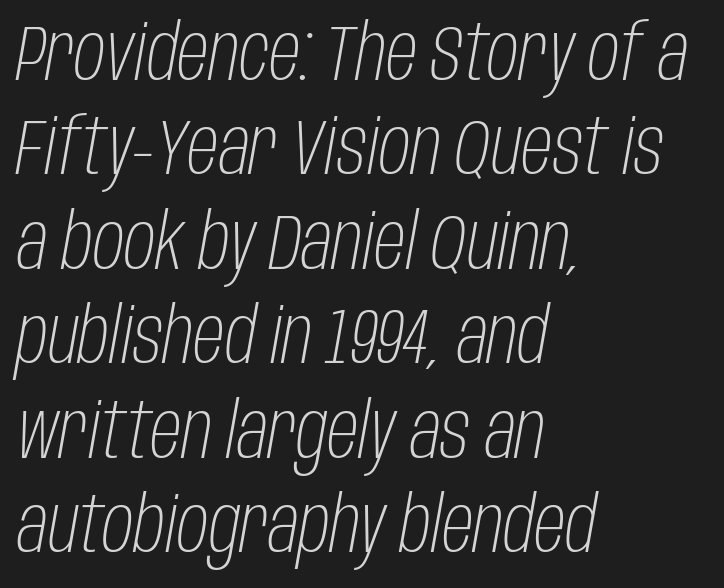
The image shows 78 px light, condensed type, italic (leaning right); set left-aligned, line spacing 1.21x, normal letter spacing, not underlined; low stroke contrast and a large x-height.
